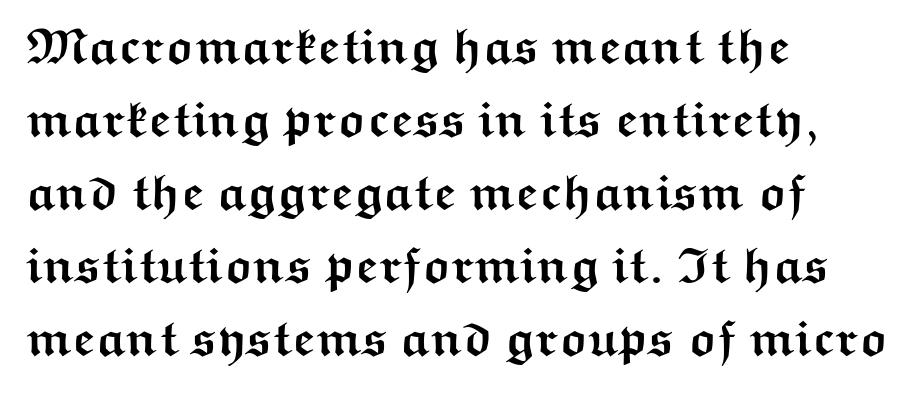
Q: Is the text bold? A: Yes.
Q: Is the text italic (slanted)? A: No, it is upright.
Q: Is the typeface a serif or a sans-serif typeface? A: Sans-serif.
Q: Is the text underlined? A: No.
Q: How is the paragraph aligned? A: Left-aligned.
Q: Is the spacing between letters normal or unusually wide? A: Normal.
Q: Is the spacing between lines tight, normal or loose? A: Normal.
Q: Width (condensed, normal, or wide)? A: Wide.
Q: Stroke contrast? A: Medium.
Q: x-height? A: Medium.
Q: Monospaced? A: No.
